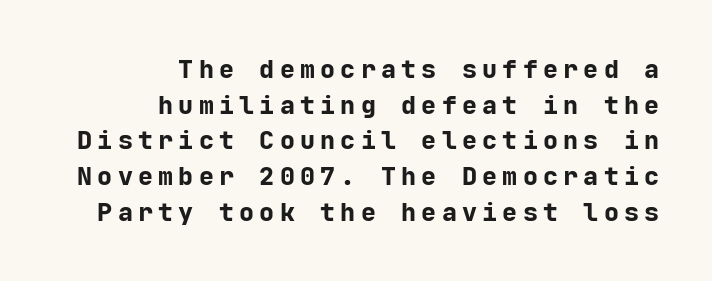
Line endings align vertically; line beginnings do not. If you measured baseline to baseline, you'd find a middling distance. The gaps between neighbouring characters are conspicuously large. A full-strength bold gives these letters their thick strokes. The baseline area is clear. When letters stand straight like this, we call the style roman or upright.
